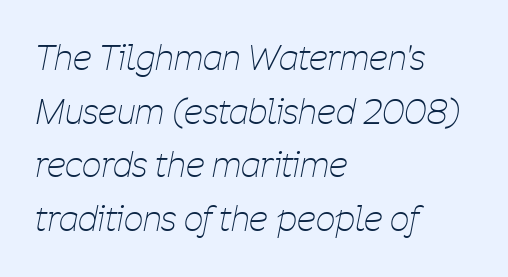
{"italic": "yes", "lean": "right", "slant_degrees": 11, "bold": "no", "weight": "thin", "width": "condensed", "stroke_contrast": "low", "x_height": "medium", "monospaced": "no", "underline": "no", "align": "left", "line_spacing": "normal", "line_spacing_ratio": 1.58, "letter_spacing": "normal", "letter_spacing_em": 0.0, "glyph_px": 34}
